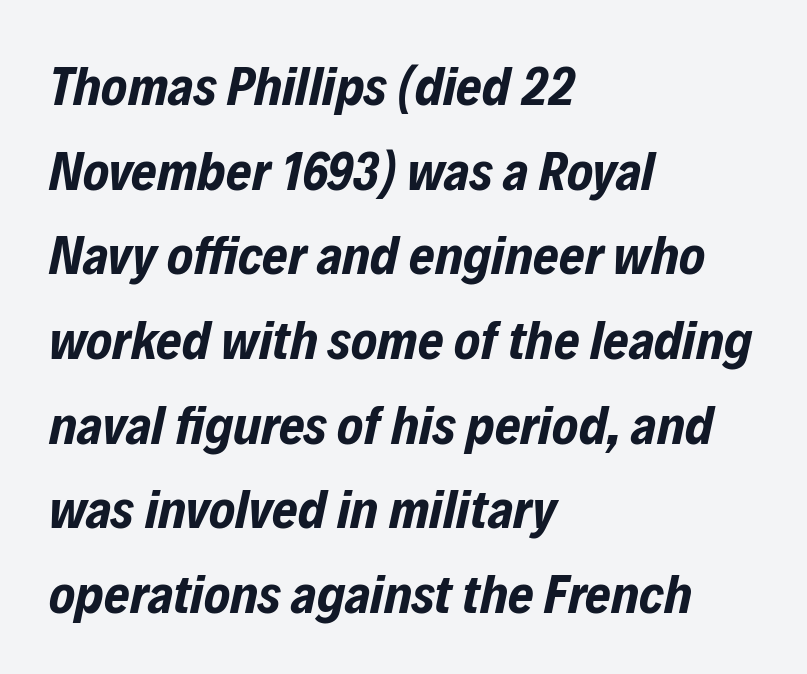
Q: Is the text bold? A: Yes.
Q: Is the text italic (slanted)? A: Yes, it leans right by about 12 degrees.
Q: Is the text underlined? A: No.
Q: How is the paragraph aligned? A: Left-aligned.
Q: Is the spacing between letters normal or unusually wide? A: Normal.
Q: Is the spacing between lines tight, normal or loose? A: Normal.
Q: Width (condensed, normal, or wide)? A: Condensed.
Q: Stroke contrast? A: Low.
Q: x-height? A: Medium.
Q: Monospaced? A: No.
